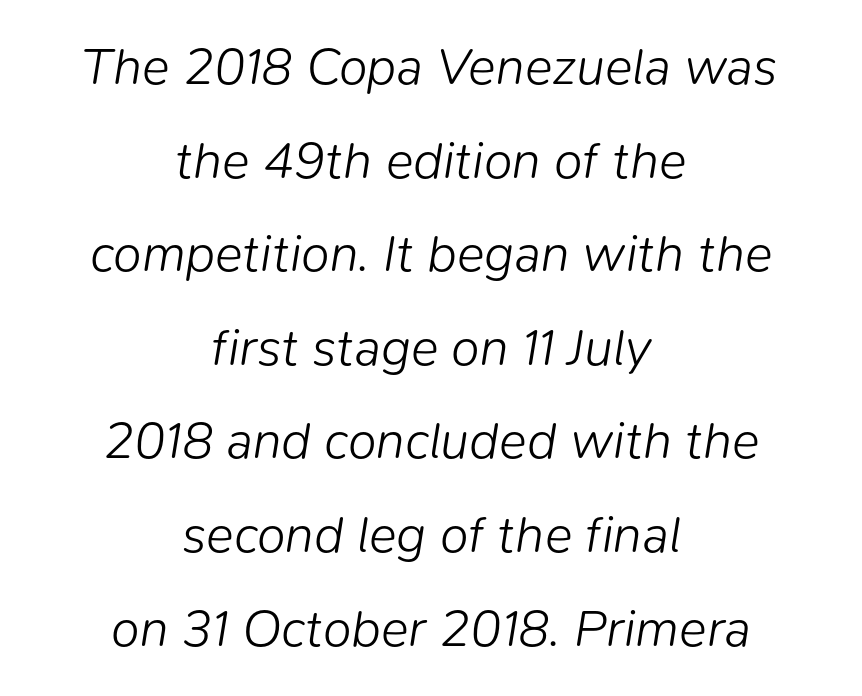
Q: Is the text bold? A: No.
Q: Is the text italic (slanted)? A: Yes, it leans right by about 9 degrees.
Q: Is the text underlined? A: No.
Q: How is the paragraph aligned? A: Centered.
Q: Is the spacing between letters normal or unusually wide? A: Normal.
Q: Width (condensed, normal, or wide)? A: Normal.
Q: Stroke contrast? A: Low.
Q: x-height? A: Medium.
Q: Monospaced? A: No.
